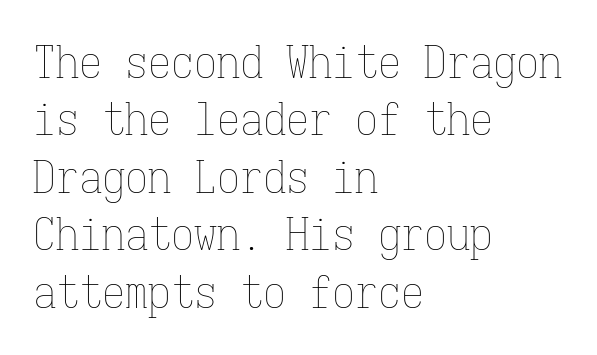
A typesetter would mark this as roman, not italic. The rag falls on the right side of this text block. The horizontal fit of the characters is conventional and even. Do the characters align in a grid? Yes, the font is monospaced. Compared with a typical body face, this is equally light or lighter still.
